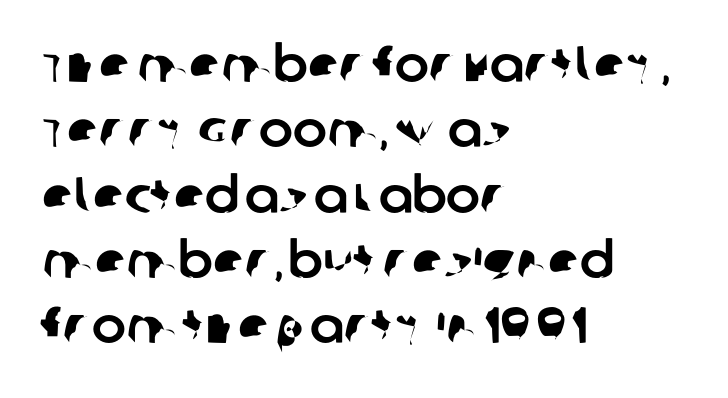
Does extra space separate the letters? No, they use regular spacing. Serif or sans? Sans — the stroke terminals are bare. These lines stack with their left ends in a neat column. Is this a fixed-width face? No — the glyphs have proportional, varying widths.
